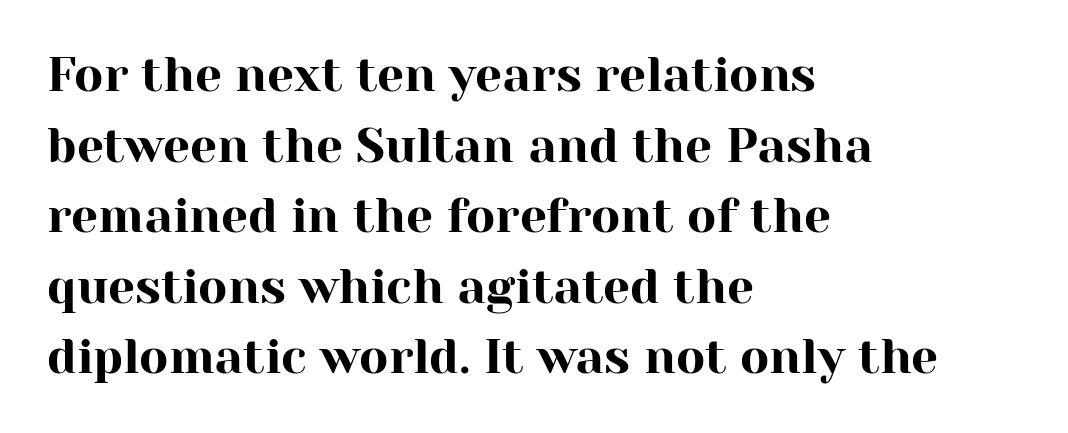
{"serif": "yes", "italic": "no", "width": "normal", "stroke_contrast": "high", "x_height": "medium", "monospaced": "no", "underline": "no", "align": "left", "line_spacing": "normal", "line_spacing_ratio": 1.47, "letter_spacing": "normal", "letter_spacing_em": 0.0, "glyph_px": 48}
